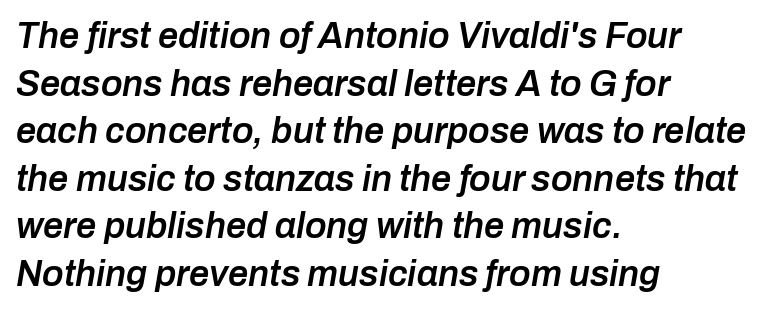
The image shows 36 px semibold type, italic (leaning right); set left-aligned, normal line spacing (1.32x), normal letter spacing, not underlined; low stroke contrast and a medium x-height.
